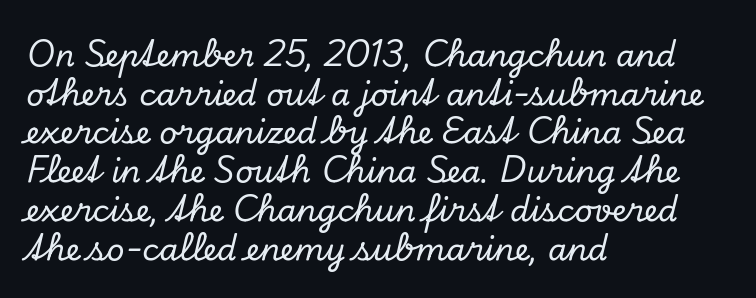
Q: Is the text italic (slanted)? A: Yes, it leans right by about 13 degrees.
Q: Is the typeface a serif or a sans-serif typeface? A: Serif.
Q: Is the text underlined? A: No.
Q: How is the paragraph aligned? A: Left-aligned.
Q: Is the spacing between letters normal or unusually wide? A: Normal.
Q: Is the spacing between lines tight, normal or loose? A: Normal.
Q: Width (condensed, normal, or wide)? A: Normal.
Q: Stroke contrast? A: Low.
Q: x-height? A: Small.
Q: Monospaced? A: No.
